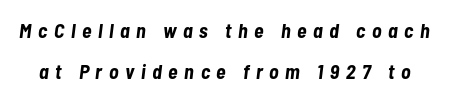
{"italic": "yes", "lean": "right", "slant_degrees": 7, "bold": "yes", "underline": "no", "line_spacing": "loose", "line_spacing_ratio": 2.07, "letter_spacing": "wide", "letter_spacing_em": 0.33, "glyph_px": 20}
